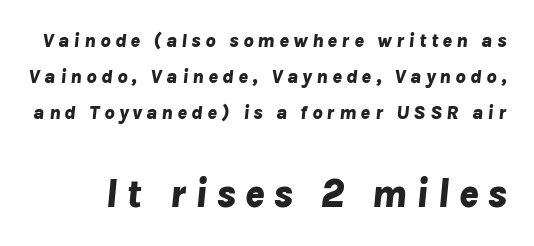
The image shows 41 px bold type, italic (leaning right); set line spacing 1.8x, unusually wide letter spacing (+0.21 em), not underlined; the second (bottom) block is 2.05x larger; low stroke contrast and a medium x-height.
